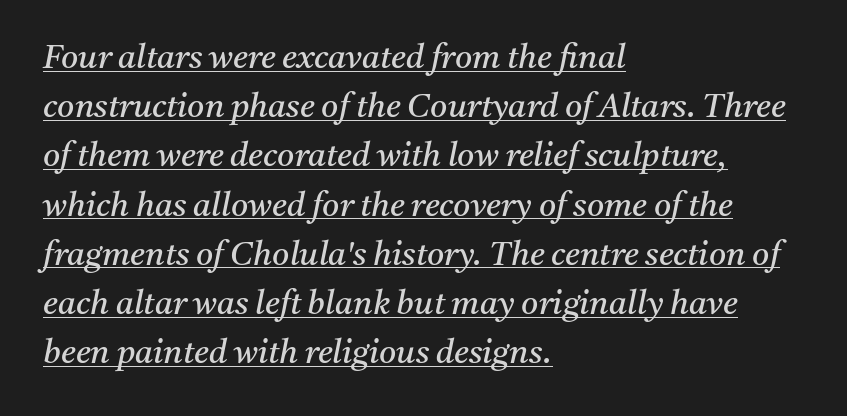
These lines are composed in type with serifs. Does a line run under the words? Yes, clearly. An italicized treatment has been applied to the whole sample. Reading down the column, the eye jumps a familiar distance to each next line.
